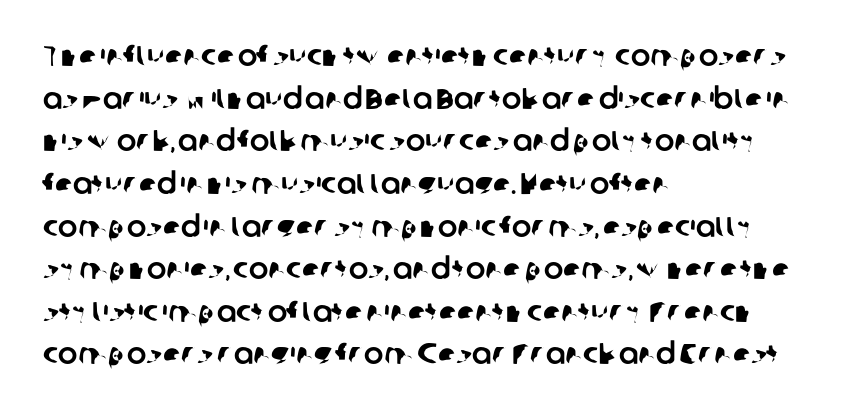
{"serif": "no", "width": "normal", "stroke_contrast": "low", "x_height": "medium", "monospaced": "no", "underline": "no", "align": "left", "line_spacing": "normal", "line_spacing_ratio": 1.47, "letter_spacing": "normal", "letter_spacing_em": 0.0, "glyph_px": 29}
